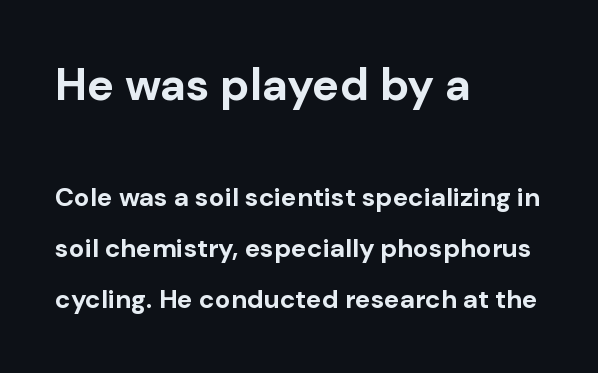
Q: Is the text bold? A: Yes.
Q: Is the text italic (slanted)? A: No, it is upright.
Q: Is the typeface a serif or a sans-serif typeface? A: Sans-serif.
Q: Is the text underlined? A: No.
Q: How is the paragraph aligned? A: Left-aligned.
Q: Is the spacing between letters normal or unusually wide? A: Normal.
Q: Is the spacing between lines tight, normal or loose? A: Loose.
Q: Which block of text is set in a larger size, the first (top) or the second (bottom)? A: The first (top) one.
Q: Width (condensed, normal, or wide)? A: Normal.
Q: Stroke contrast? A: Low.
Q: x-height? A: Medium.
Q: Monospaced? A: No.
